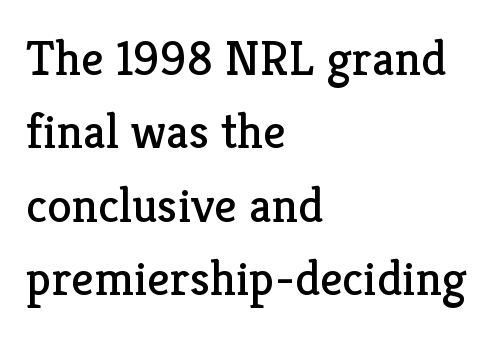
Alignment: flush left. Ascenders rise straight up at ninety degrees. The horizontal fit of the characters is conventional and even. One glance says typical: line gaps are just what's usual. The face used here is proportionally spaced, like ordinary book or web type.
